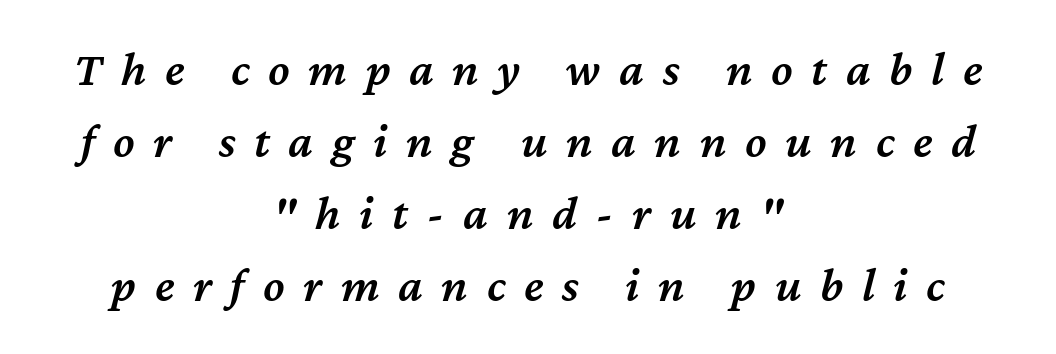
{"italic": "yes", "lean": "right", "slant_degrees": 12, "bold": "semi", "weight": "semibold", "width": "normal", "stroke_contrast": "medium", "x_height": "medium", "monospaced": "no", "underline": "no", "align": "center", "line_spacing": "normal", "line_spacing_ratio": 1.47, "letter_spacing": "wide", "letter_spacing_em": 0.38, "glyph_px": 49}
